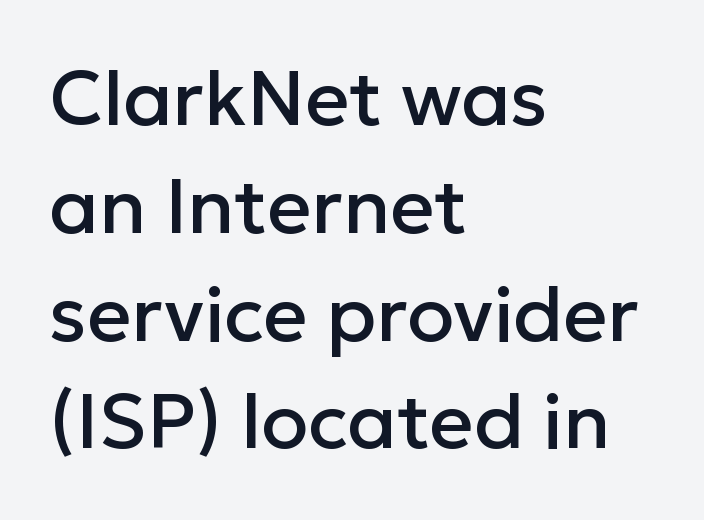
{"serif": "no", "italic": "no", "width": "normal", "stroke_contrast": "low", "x_height": "medium", "monospaced": "no", "underline": "no", "align": "left", "line_spacing": "normal", "line_spacing_ratio": 1.4, "letter_spacing": "normal", "letter_spacing_em": 0.0, "glyph_px": 77}
